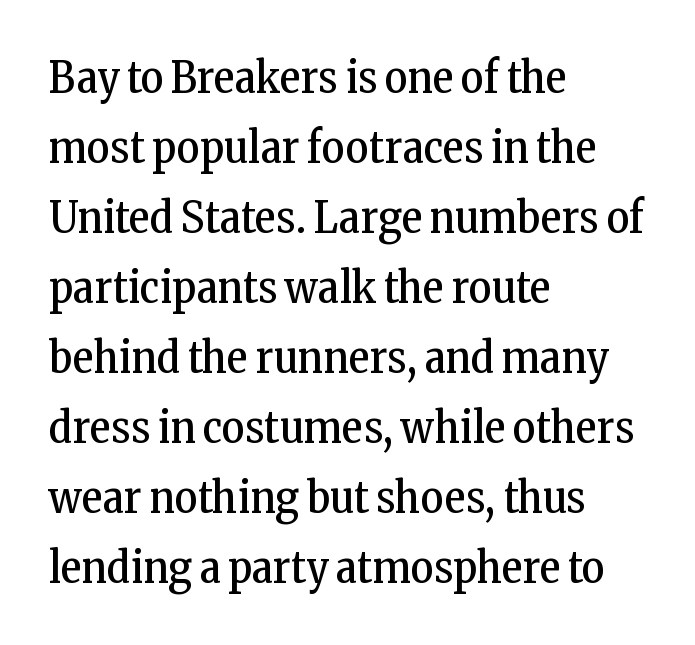
{"serif": "yes", "italic": "no", "bold": "no", "weight": "regular", "width": "condensed", "stroke_contrast": "low", "x_height": "medium", "monospaced": "no", "underline": "no", "align": "left", "line_spacing": "normal", "line_spacing_ratio": 1.59, "letter_spacing": "normal", "letter_spacing_em": 0.0, "glyph_px": 44}
